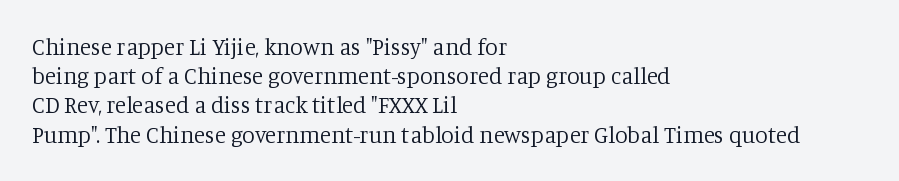
Q: Is the text bold? A: No.
Q: Is the text italic (slanted)? A: No, it is upright.
Q: Is the text underlined? A: No.
Q: How is the paragraph aligned? A: Left-aligned.
Q: Is the spacing between letters normal or unusually wide? A: Normal.
Q: Is the spacing between lines tight, normal or loose? A: Normal.
